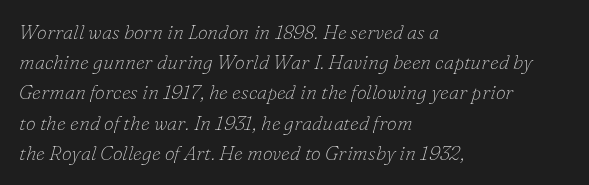
The image shows 20 px text type, italic (leaning right); set left-aligned, normal line spacing (1.51x), normal letter spacing, not underlined.
